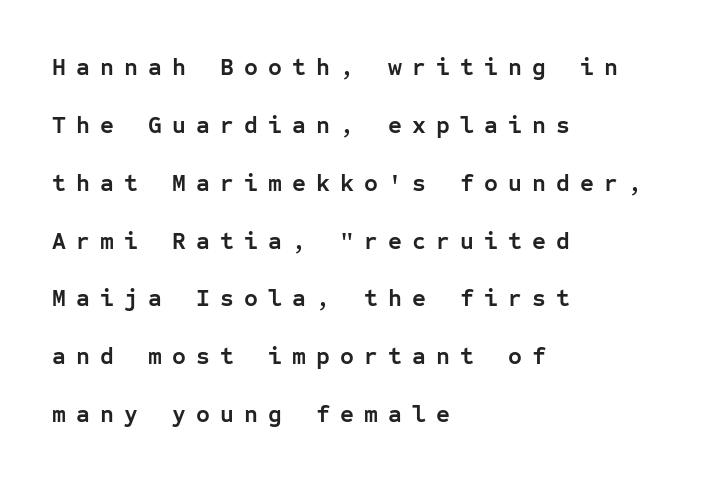
The lines are quadded left. Does extra space separate the letters? Yes, quite a lot of it. This rendering features lettering with no underline. A roman cut, with each character standing at attention.
